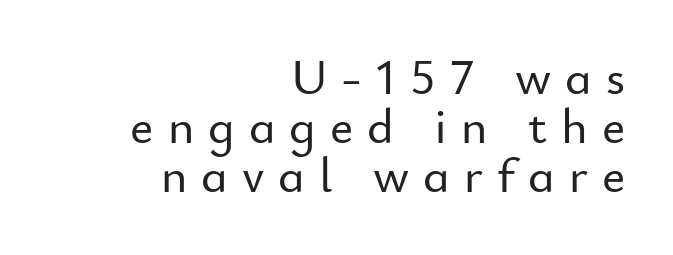
Q: Is the text italic (slanted)? A: No, it is upright.
Q: Is the typeface a serif or a sans-serif typeface? A: Sans-serif.
Q: Is the text underlined? A: No.
Q: How is the paragraph aligned? A: Right-aligned.
Q: Is the spacing between letters normal or unusually wide? A: Unusually wide.
Q: Is the spacing between lines tight, normal or loose? A: Tight.
Q: Width (condensed, normal, or wide)? A: Normal.
Q: Stroke contrast? A: Low.
Q: x-height? A: Small.
Q: Monospaced? A: No.
